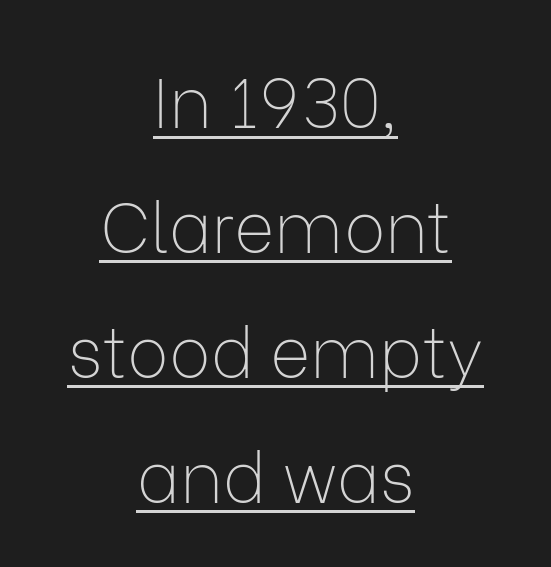
Q: Is the text bold? A: No.
Q: Is the text italic (slanted)? A: No, it is upright.
Q: Is the typeface a serif or a sans-serif typeface? A: Sans-serif.
Q: Is the text underlined? A: Yes.
Q: How is the paragraph aligned? A: Centered.
Q: Is the spacing between letters normal or unusually wide? A: Normal.
Q: Width (condensed, normal, or wide)? A: Normal.
Q: Stroke contrast? A: Low.
Q: x-height? A: Medium.
Q: Monospaced? A: No.
